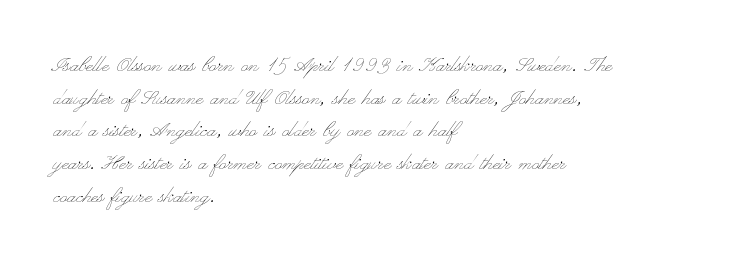
The image shows 25 px text type; set left-aligned, normal line spacing (1.31x), normal letter spacing, not underlined.
